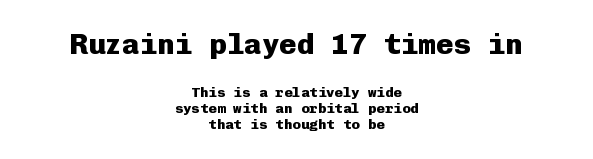
{"serif": "no", "italic": "no", "bold": "yes", "weight": "heavy", "width": "normal", "stroke_contrast": "low", "x_height": "medium", "monospaced": "yes", "underline": "no", "align": "center", "line_spacing": "tight", "line_spacing_ratio": 1.15, "letter_spacing": "normal", "letter_spacing_em": 0.0, "larger_block": "first", "size_ratio": 2.07, "glyph_px": 29}
